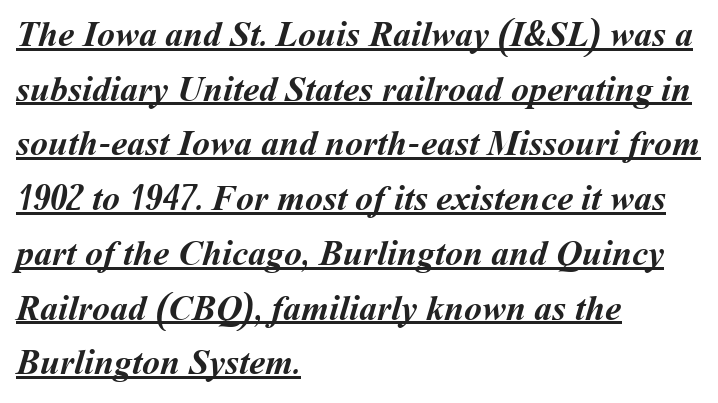
The image shows 36 px semibold type; set left-aligned, normal line spacing (1.52x), normal letter spacing, underlined; medium stroke contrast and a medium x-height.
